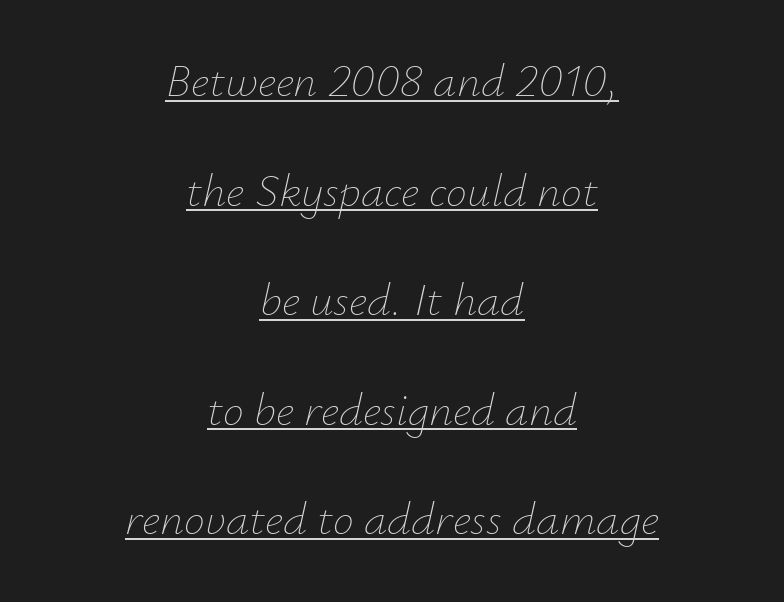
{"italic": "yes", "lean": "right", "slant_degrees": 12, "bold": "no", "weight": "thin", "width": "normal", "stroke_contrast": "low", "x_height": "small", "monospaced": "no", "underline": "yes", "align": "center", "line_spacing": "loose", "line_spacing_ratio": 2.33, "letter_spacing": "normal", "letter_spacing_em": 0.0, "glyph_px": 47}
